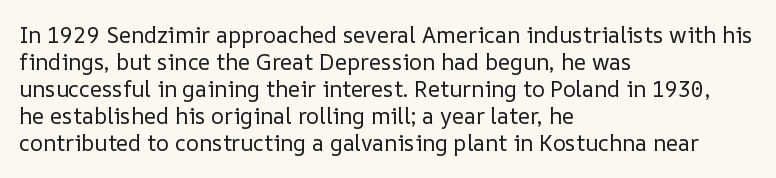
Beneath every word, the page is bare. The lettering holds an erect, upright posture throughout. Caption: face not bold, strokes unweighted. The gaps between neighbouring characters are ordinary and unremarkable.
